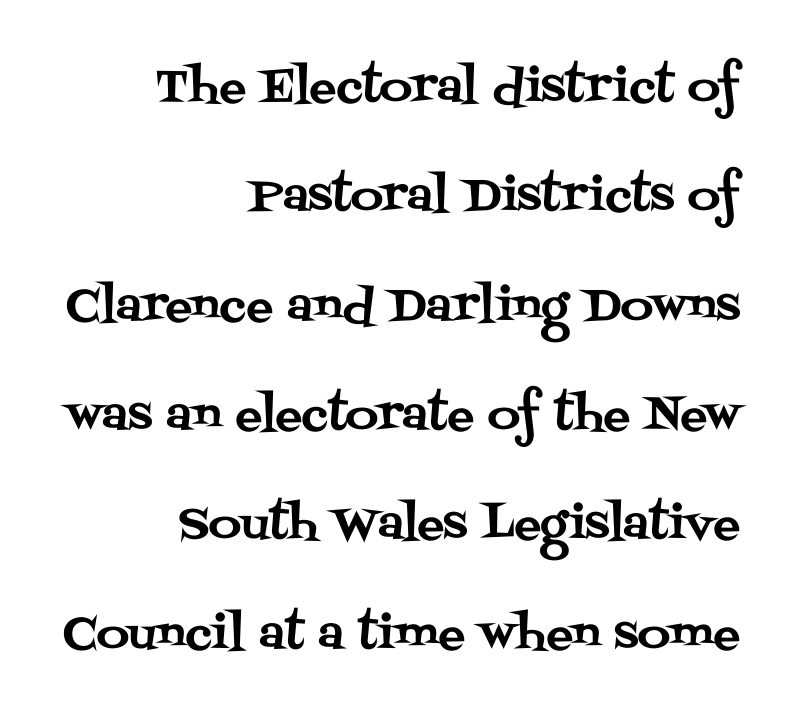
Looks like regular typesetting: each glyph gets only the width it needs. The setting favours the right margin, as signatures and pull-quotes sometimes do. A bare baseline throughout the passage. The text was rendered using a seriffed face with decorative stroke endings. Spacing between characters is what you'd get straight out of the box.
